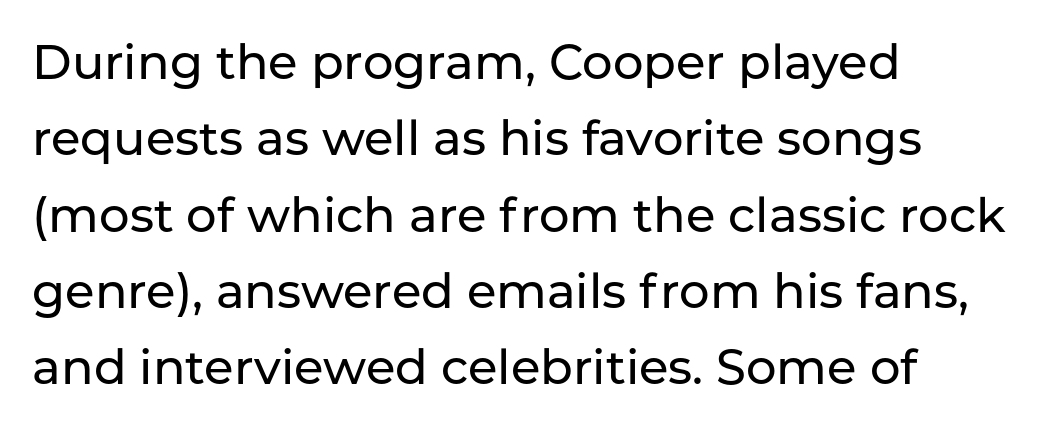
The image shows 48 px sans-serif type, upright; set left-aligned, normal line spacing (1.59x), normal letter spacing, not underlined; low stroke contrast and a medium x-height.
